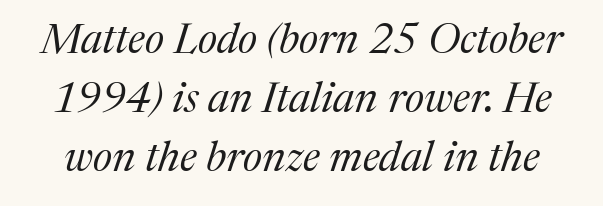
Q: Is the text bold? A: No.
Q: Is the text italic (slanted)? A: Yes, it leans right by about 17 degrees.
Q: Is the typeface a serif or a sans-serif typeface? A: Serif.
Q: Is the text underlined? A: No.
Q: Is the spacing between letters normal or unusually wide? A: Normal.
Q: Is the spacing between lines tight, normal or loose? A: Normal.
Q: Width (condensed, normal, or wide)? A: Normal.
Q: Stroke contrast? A: Medium.
Q: x-height? A: Medium.
Q: Monospaced? A: No.
